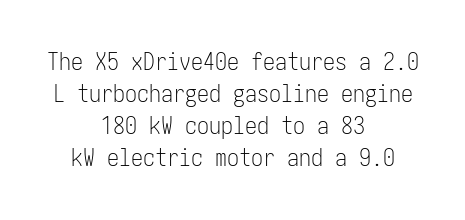
Q: Is the text bold? A: No.
Q: Is the text italic (slanted)? A: No, it is upright.
Q: Is the text underlined? A: No.
Q: How is the paragraph aligned? A: Centered.
Q: Is the spacing between letters normal or unusually wide? A: Normal.
Q: Is the spacing between lines tight, normal or loose? A: Normal.
